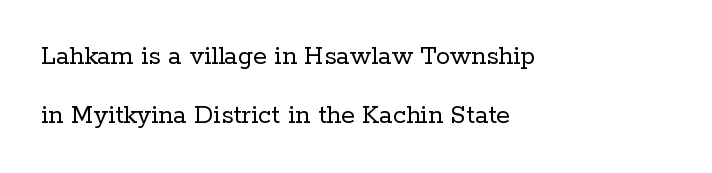
The specimen reads as upright at a glance. Does the leading feel generous? Absolutely, it's lavish. The line texture is even and compact thanks to regular tracking. The rendering anchors every line to the left-hand side.
